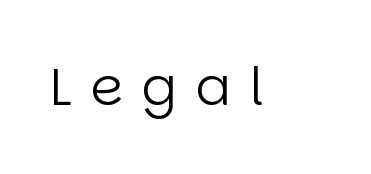
The image shows 52 px regular-weight sans-serif type, upright; set unusually wide letter spacing (+0.36 em), not underlined; low stroke contrast and a large x-height.
